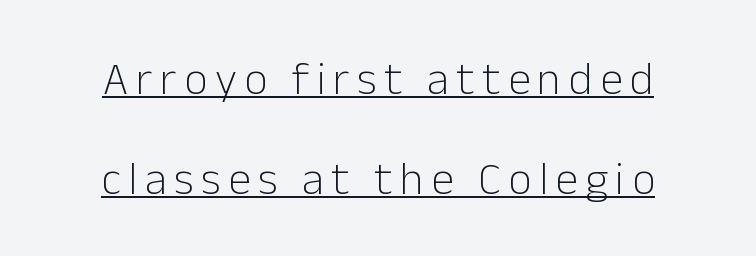
The image shows 46 px light sans-serif type, upright; set centered, loose line spacing (2.17x), underlined; low stroke contrast and a medium x-height.
